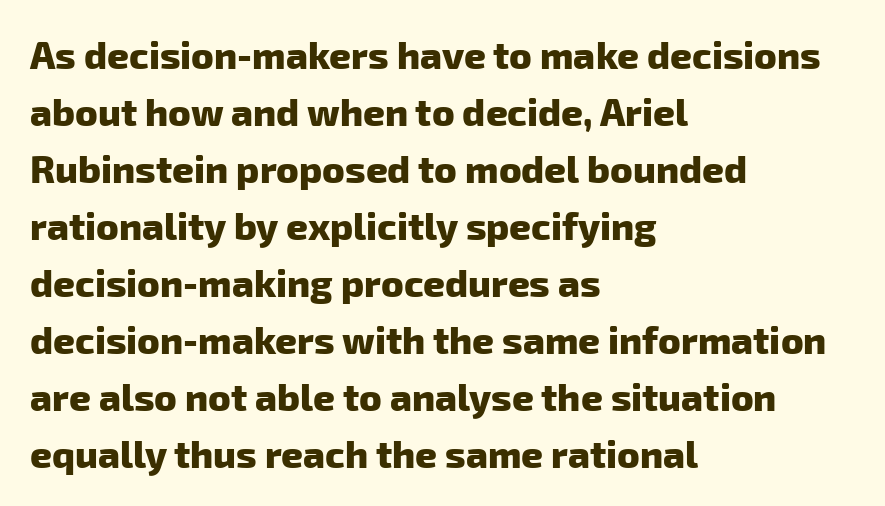
Stroke terminals: plain, sans-serif. The passage shown is typed in a proportional face where columns would drift. Each glyph is drawn with heavy, bold strokes. Notice how descenders clear the ascenders below comfortably — that's standard leading. No word sits above an underline. Short note: letters normally spaced.
